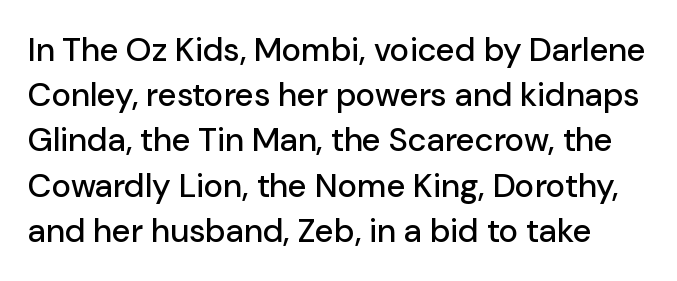
The image shows 33 px sans-serif type, upright; set normal line spacing (1.37x), normal letter spacing, not underlined; low stroke contrast and a medium x-height.
